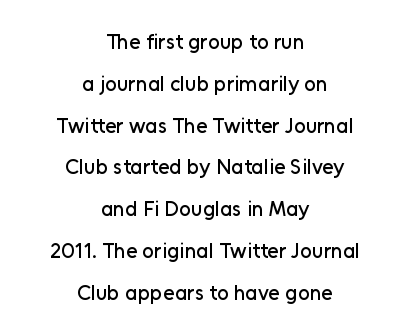
The image shows 21 px text type, upright; set centered, loose line spacing (1.99x), normal letter spacing, not underlined.
